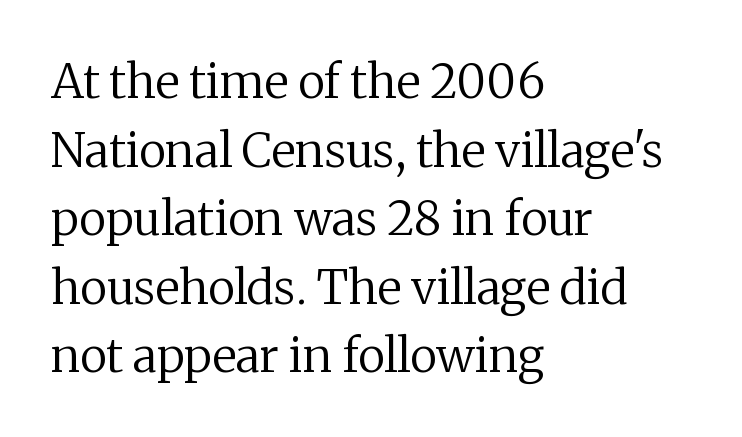
Q: Is the text bold? A: No.
Q: Is the text italic (slanted)? A: No, it is upright.
Q: Is the typeface a serif or a sans-serif typeface? A: Serif.
Q: Is the text underlined? A: No.
Q: How is the paragraph aligned? A: Left-aligned.
Q: Is the spacing between letters normal or unusually wide? A: Normal.
Q: Is the spacing between lines tight, normal or loose? A: Normal.
Q: Width (condensed, normal, or wide)? A: Normal.
Q: Stroke contrast? A: Medium.
Q: x-height? A: Medium.
Q: Monospaced? A: No.
